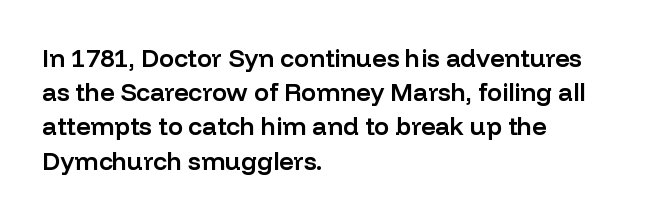
The image shows 25 px text type, upright; set left-aligned, normal line spacing (1.37x), normal letter spacing, not underlined.
